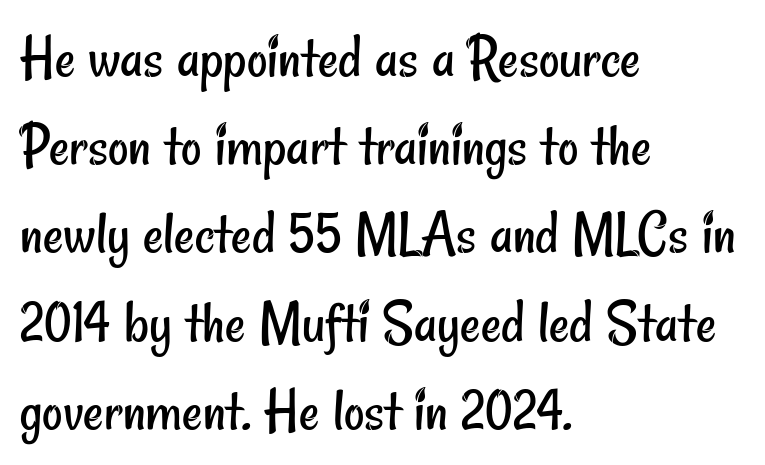
The image shows 63 px regular-weight, condensed sans-serif type; set left-aligned, normal line spacing (1.4x), normal letter spacing, not underlined; low stroke contrast and a small x-height.
